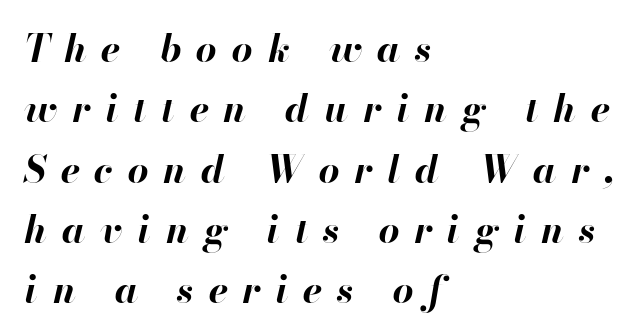
The image shows 37 px bold type, italic (leaning right); set left-aligned, normal line spacing (1.63x), unusually wide letter spacing (+0.4 em), not underlined; high stroke contrast and a small x-height.
